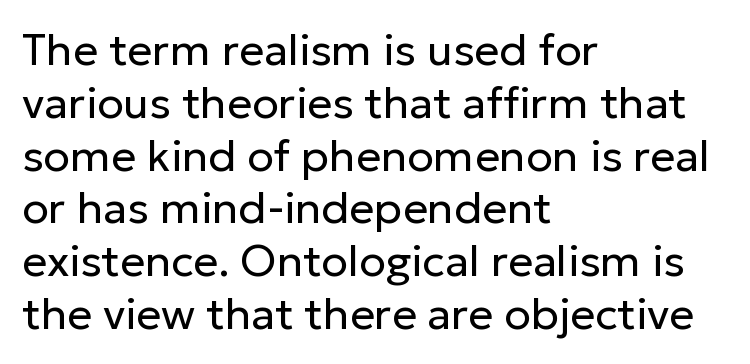
Rendered with straight, roman letterforms. Underline: absent. Note the varied advance widths — an 'i' is clearly narrower than an 'm'. If you drew a ruler down the left edge, every line would touch it. The typeface chosen for these lines omits serifs. The weight tops out at a normal text grade.
